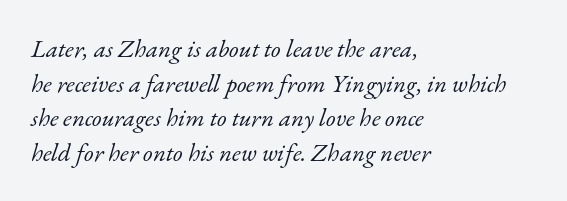
The image shows 25 px text type, italic (leaning right); set left-aligned, normal line spacing (1.39x), normal letter spacing, not underlined.
